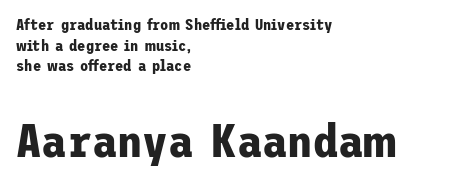
The image shows 46 px bold sans-serif type, upright; set left-aligned, normal line spacing (1.37x), normal letter spacing, not underlined; the second (bottom) block is 3.07x larger; low stroke contrast and a medium x-height.
